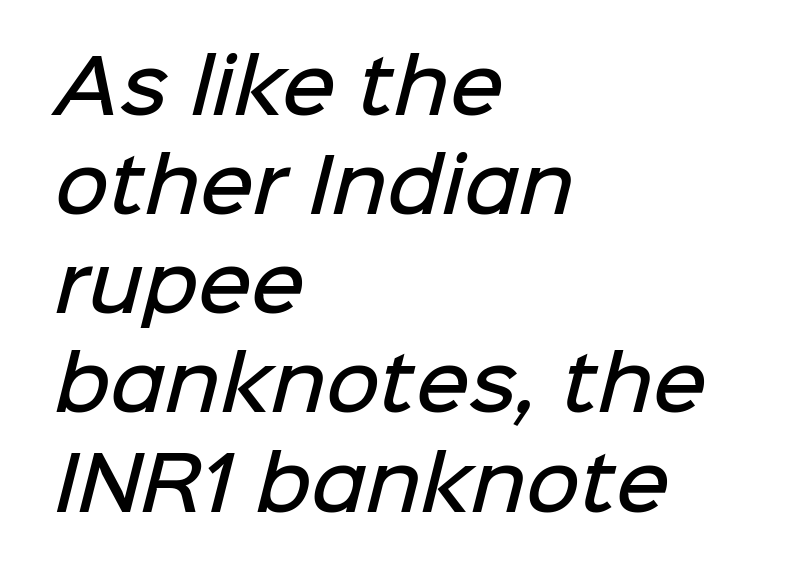
The image shows 74 px semibold sans-serif type; set left-aligned, normal line spacing (1.34x), normal letter spacing, not underlined; low stroke contrast and a medium x-height.
